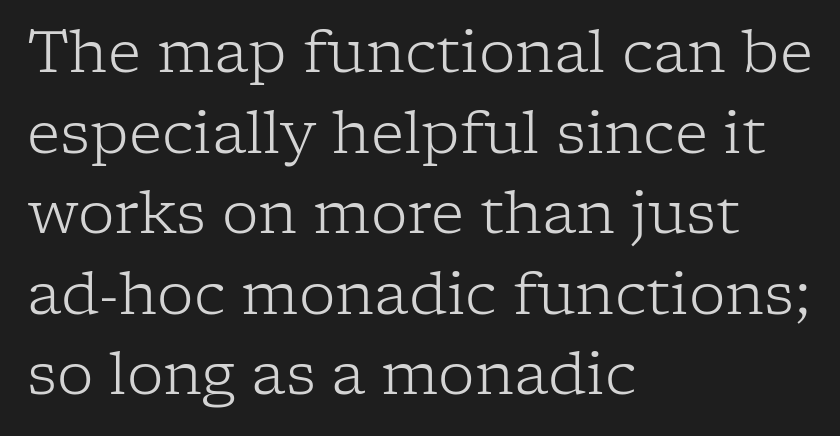
The image shows 58 px light serif type, upright; set left-aligned, normal line spacing (1.39x), normal letter spacing, not underlined; low stroke contrast and a medium x-height.
